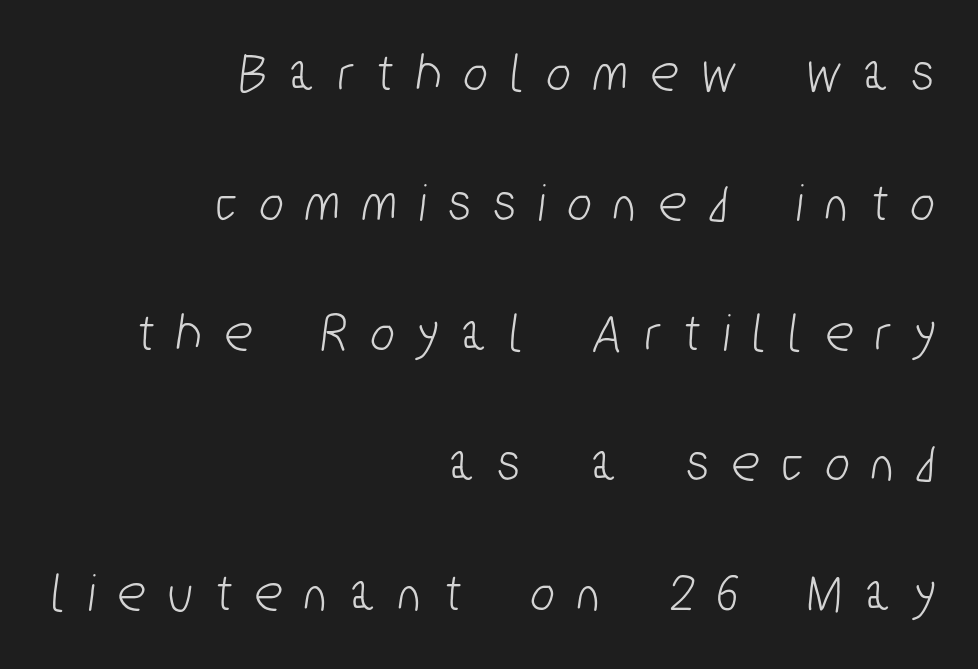
The lines are quadded right. If you measured baseline to baseline, you'd find a long distance. Grotesque or geometric, the face here clearly has no serifs. Descender tails drop into unmarked territory.
